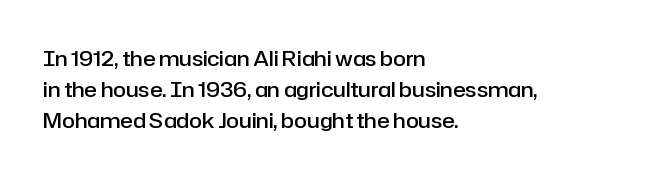
{"italic": "no", "bold": "semi", "underline": "no", "align": "left", "line_spacing": "normal", "line_spacing_ratio": 1.47, "letter_spacing": "normal", "letter_spacing_em": 0.0, "glyph_px": 21}
